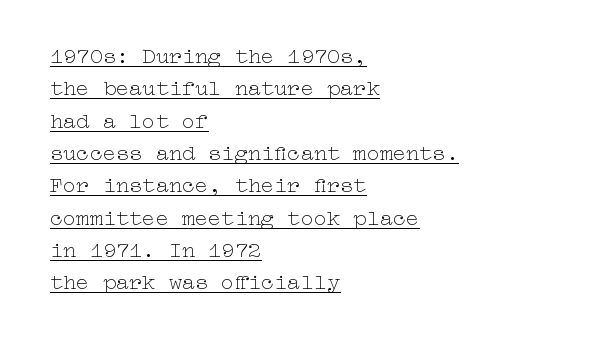
Q: Is the text bold? A: No.
Q: Is the text italic (slanted)? A: No, it is upright.
Q: Is the text underlined? A: Yes.
Q: How is the paragraph aligned? A: Left-aligned.
Q: Is the spacing between letters normal or unusually wide? A: Normal.
Q: Is the spacing between lines tight, normal or loose? A: Normal.
